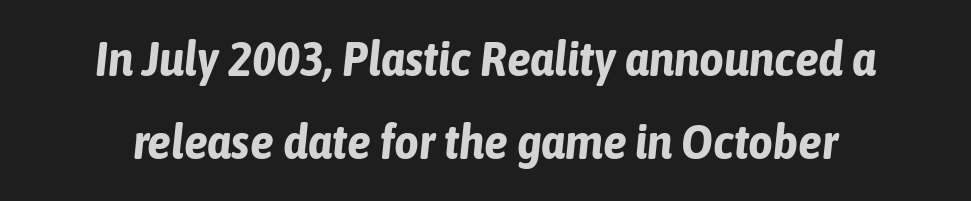
Q: Is the text bold? A: Yes.
Q: Is the text italic (slanted)? A: Yes, it leans right by about 6 degrees.
Q: Is the text underlined? A: No.
Q: Is the spacing between letters normal or unusually wide? A: Normal.
Q: Width (condensed, normal, or wide)? A: Condensed.
Q: Stroke contrast? A: Low.
Q: x-height? A: Medium.
Q: Monospaced? A: No.
